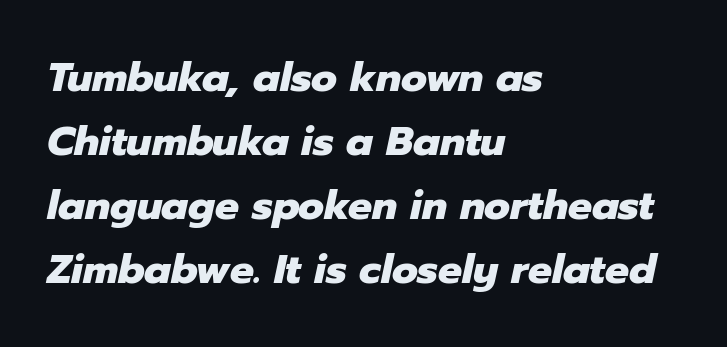
{"italic": "yes", "lean": "right", "slant_degrees": 12, "bold": "yes", "weight": "heavy", "width": "normal", "stroke_contrast": "low", "x_height": "medium", "monospaced": "no", "underline": "no", "align": "left", "line_spacing": "normal", "line_spacing_ratio": 1.6, "letter_spacing": "normal", "letter_spacing_em": 0.0, "glyph_px": 40}
